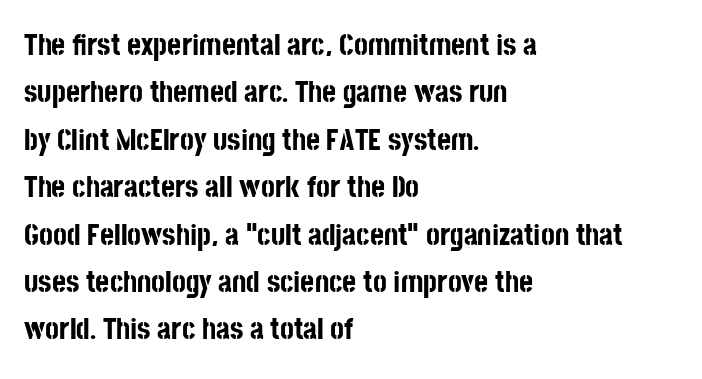
The glyphs in this specimen are sans serif. Typesetter's note: full bold, strokes at maximum text heaviness. Think of a printed novel: that variable character pitch is what you see here. These lines were composed using upright roman letters. Honestly, there is no underline to notice here at all.
